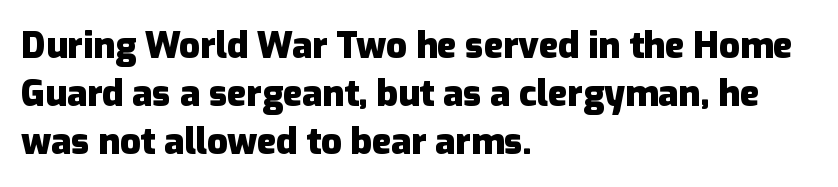
{"serif": "no", "italic": "no", "bold": "yes", "weight": "heavy", "width": "normal", "stroke_contrast": "low", "x_height": "medium", "monospaced": "no", "underline": "no", "align": "left", "line_spacing": "normal", "line_spacing_ratio": 1.33, "letter_spacing": "normal", "letter_spacing_em": 0.0, "glyph_px": 36}
